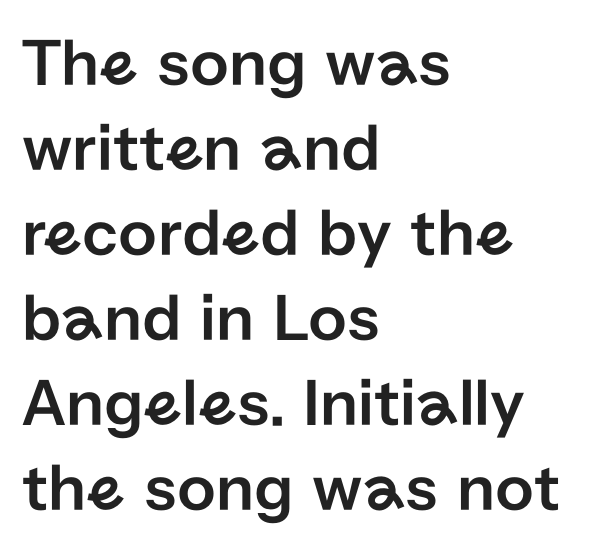
Q: Is the text italic (slanted)? A: No, it is upright.
Q: Is the typeface a serif or a sans-serif typeface? A: Sans-serif.
Q: Is the text underlined? A: No.
Q: How is the paragraph aligned? A: Left-aligned.
Q: Is the spacing between letters normal or unusually wide? A: Normal.
Q: Is the spacing between lines tight, normal or loose? A: Normal.
Q: Width (condensed, normal, or wide)? A: Normal.
Q: Stroke contrast? A: Low.
Q: x-height? A: Medium.
Q: Monospaced? A: No.
